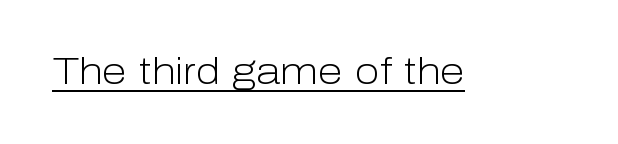
{"serif": "no", "italic": "no", "bold": "no", "weight": "light", "width": "normal", "stroke_contrast": "low", "x_height": "medium", "monospaced": "no", "underline": "yes", "letter_spacing": "normal", "letter_spacing_em": 0.0, "glyph_px": 36}
